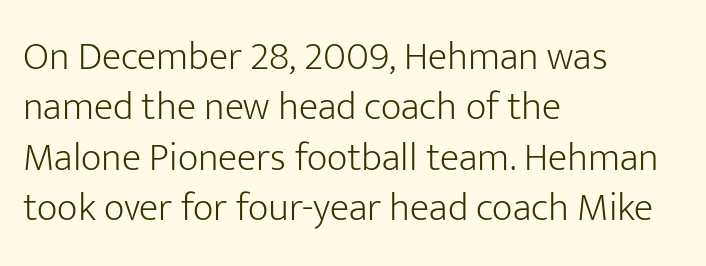
Q: Is the text bold? A: No.
Q: Is the text italic (slanted)? A: No, it is upright.
Q: Is the typeface a serif or a sans-serif typeface? A: Sans-serif.
Q: Is the text underlined? A: No.
Q: How is the paragraph aligned? A: Left-aligned.
Q: Is the spacing between letters normal or unusually wide? A: Normal.
Q: Is the spacing between lines tight, normal or loose? A: Normal.
Q: Width (condensed, normal, or wide)? A: Normal.
Q: Stroke contrast? A: Low.
Q: x-height? A: Medium.
Q: Monospaced? A: No.
